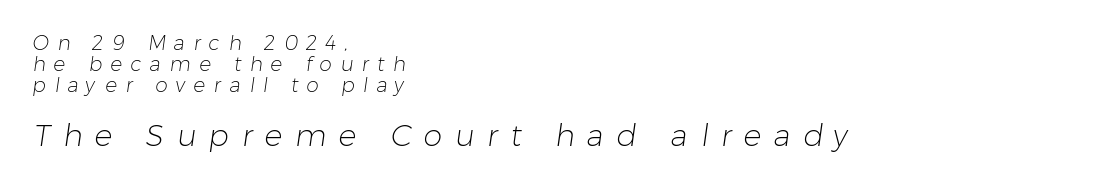
The image shows 30 px light sans-serif type; set left-aligned, tight line spacing (1.05x), unusually wide letter spacing (+0.42 em), not underlined; the second (bottom) block is 1.5x larger; low stroke contrast and a medium x-height.
